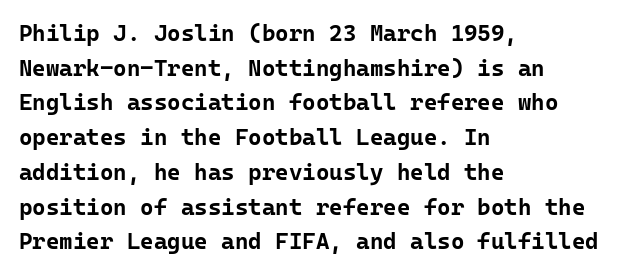
Every stem runs plumb, perpendicular to the baseline. The typesetting leans heavy: a genuine bold. Anything drawn beneath the words? Only blank space. The paragraph shown leans on its left margin. In terms of letterspacing, this is plain default setting. The space between consecutive lines is moderate.
